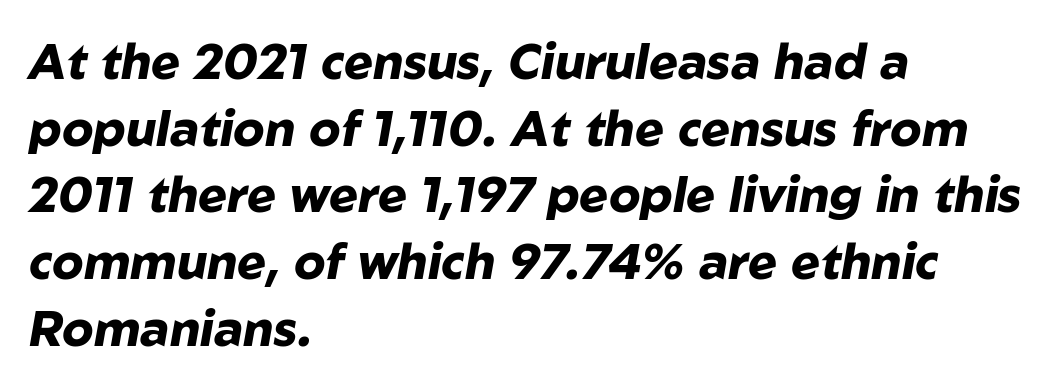
{"italic": "yes", "lean": "right", "slant_degrees": 10, "bold": "yes", "weight": "heavy", "width": "normal", "stroke_contrast": "low", "x_height": "medium", "monospaced": "no", "underline": "no", "align": "left", "line_spacing": "normal", "line_spacing_ratio": 1.36, "letter_spacing": "normal", "letter_spacing_em": 0.0, "glyph_px": 49}
